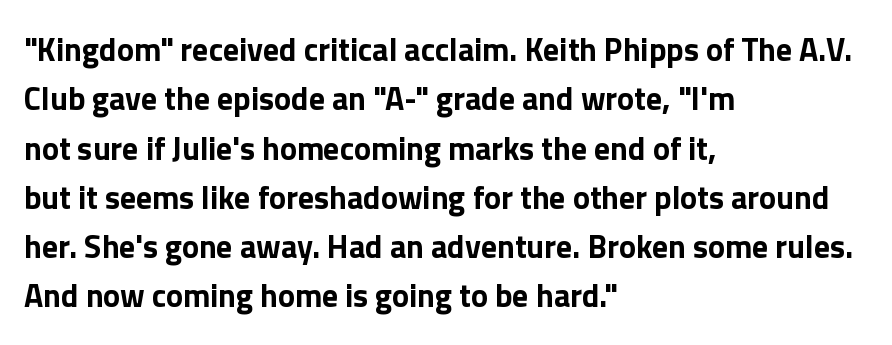
Q: Is the text bold? A: Yes.
Q: Is the text italic (slanted)? A: No, it is upright.
Q: Is the typeface a serif or a sans-serif typeface? A: Sans-serif.
Q: Is the text underlined? A: No.
Q: How is the paragraph aligned? A: Left-aligned.
Q: Is the spacing between letters normal or unusually wide? A: Normal.
Q: Is the spacing between lines tight, normal or loose? A: Normal.
Q: Width (condensed, normal, or wide)? A: Normal.
Q: Stroke contrast? A: Low.
Q: x-height? A: Medium.
Q: Monospaced? A: No.
